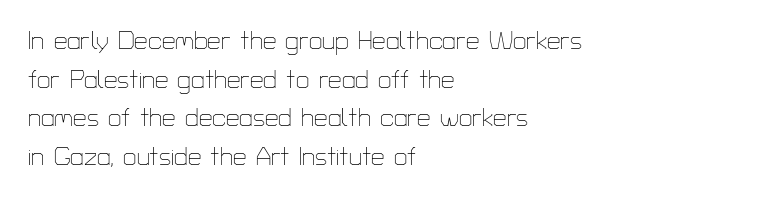
Caption: multi-line text, flush left, ragged right. Stem width sits at or under what a default text font uses. The type sits square on the baseline with zero lean. Honestly, the letter spacing is just normal — you wouldn't notice it.
